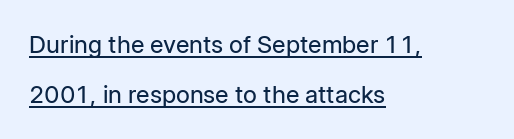
{"italic": "no", "bold": "no", "underline": "yes", "align": "left", "line_spacing": "loose", "line_spacing_ratio": 2.09, "letter_spacing": "normal", "letter_spacing_em": 0.0, "glyph_px": 24}
